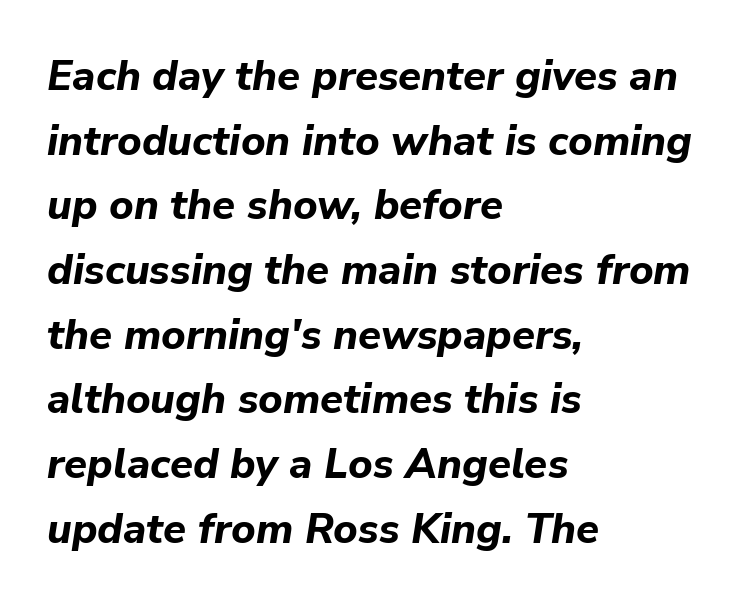
The image shows 42 px bold type, italic (leaning right); set left-aligned, normal line spacing (1.54x), normal letter spacing, not underlined; low stroke contrast and a medium x-height.
